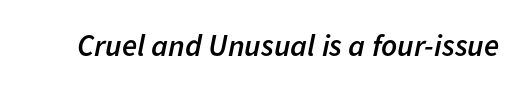
The axis of the letterforms is tilted away from vertical. Nothing unusual about the tracking: characters are spaced as the font intends. The passage shown is semibold, sitting just below true bold. Unmarked baselines from the first word to the last.
